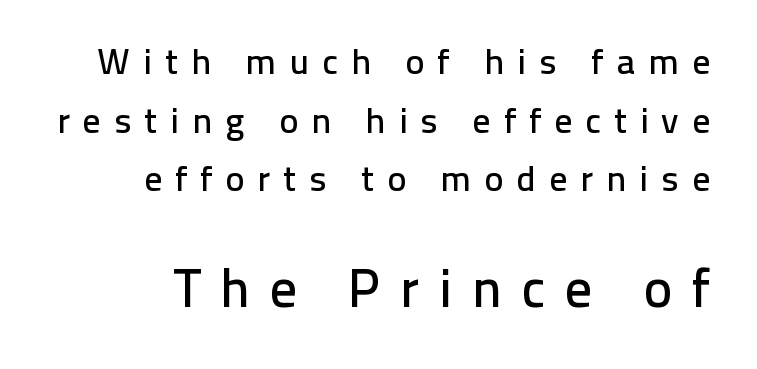
Type size steps up from the first block to the second. Is this a fixed-width face? No — the glyphs have proportional, varying widths. Summary of vertical rhythm: regular, with standard interline spacing. Font category for this specimen: sans-serif.
